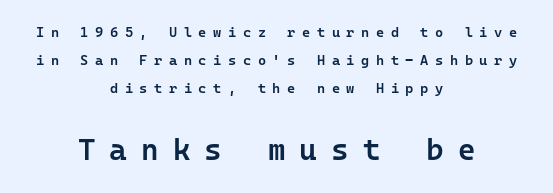
This sample uses a sans-serif face. Summary of weight: moderately heavy, a semibold. Ordinary non-slanted type is in use. Character size in the trailing block exceeds that of the leading block.
